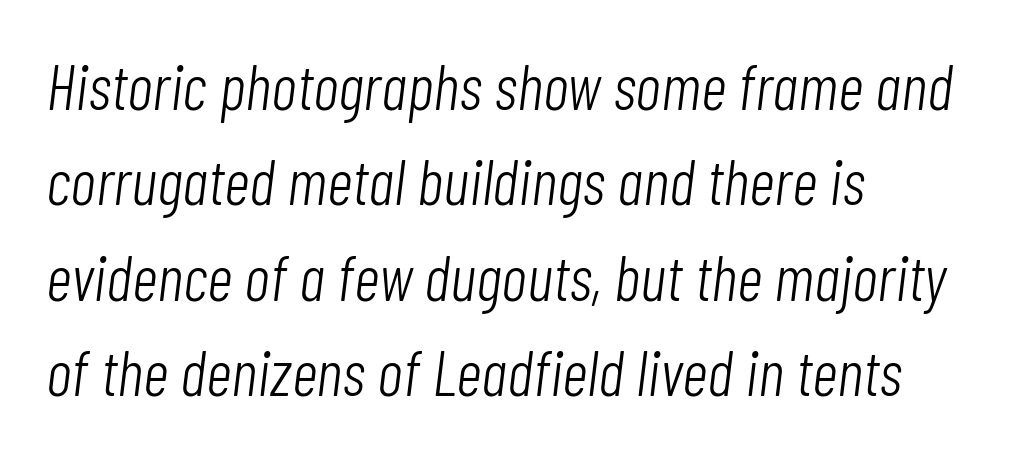
The image shows 64 px light, condensed type, italic (leaning right); set left-aligned, normal line spacing (1.49x), normal letter spacing, not underlined; low stroke contrast and a medium x-height.
